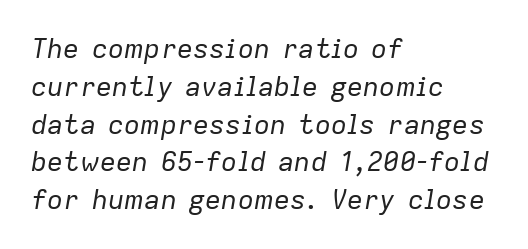
{"italic": "yes", "lean": "right", "slant_degrees": 9, "bold": "no", "underline": "no", "align": "left", "line_spacing": "normal", "line_spacing_ratio": 1.4, "letter_spacing": "normal", "letter_spacing_em": 0.0, "glyph_px": 27}
